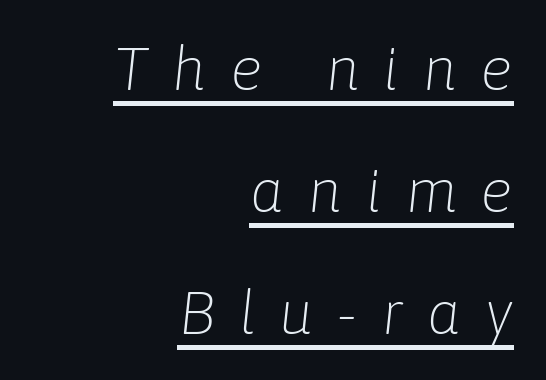
Here the designer chose a conventional face with non-uniform glyph widths. Caption: face not bold, strokes unweighted. In terms of leading, this rendering errs on the spacious side. The whole block is typeset with a tilt. Short note: letters widely spaced. The typesetter chose a ragged-left arrangement here.
